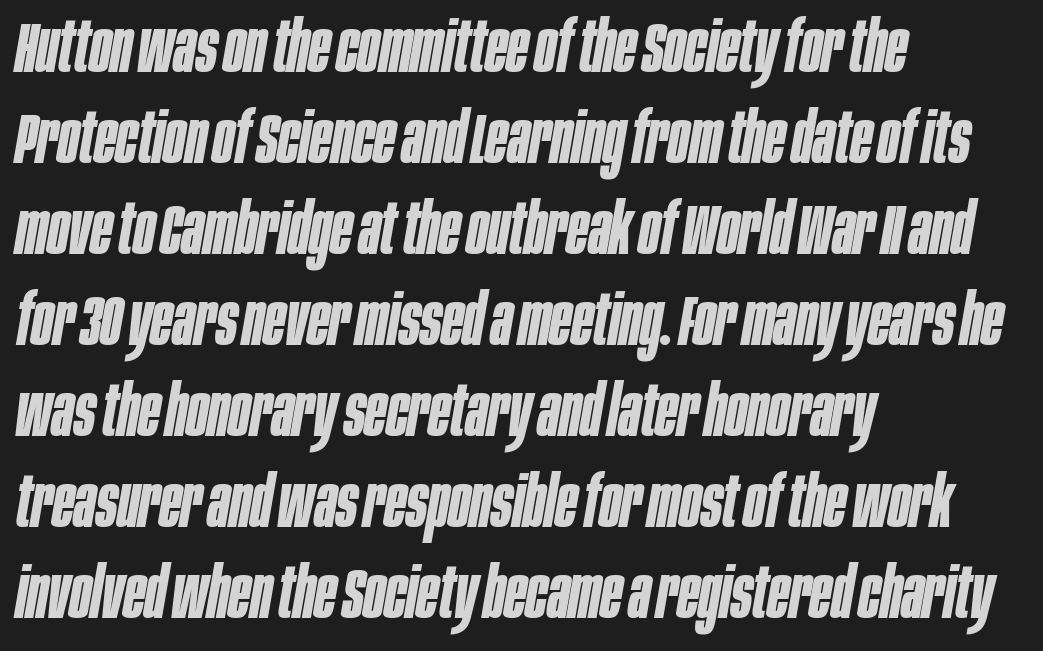
The image shows 70 px bold, condensed type, italic (leaning right); set left-aligned, normal line spacing (1.3x), normal letter spacing, not underlined; low stroke contrast and a large x-height.
